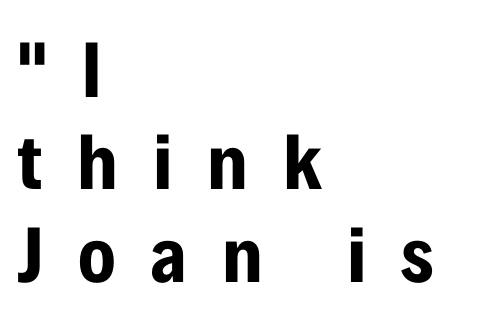
The image shows 79 px bold, condensed sans-serif type, upright; set left-aligned, line spacing 1.17x, unusually wide letter spacing (+0.44 em), not underlined; low stroke contrast and a medium x-height.
